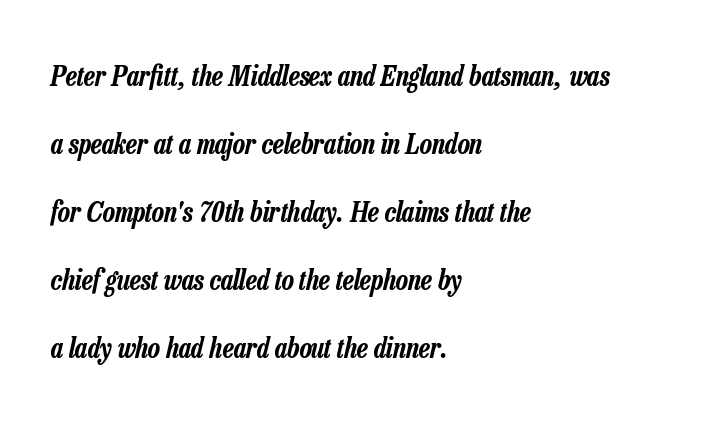
{"italic": "yes", "lean": "right", "slant_degrees": 13, "width": "condensed", "stroke_contrast": "low", "x_height": "medium", "monospaced": "no", "underline": "no", "align": "left", "line_spacing": "loose", "line_spacing_ratio": 2.43, "letter_spacing": "normal", "letter_spacing_em": 0.0, "glyph_px": 28}
